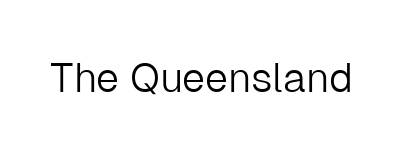
The image shows 41 px light sans-serif type, upright; set normal letter spacing, not underlined; low stroke contrast and a medium x-height.
